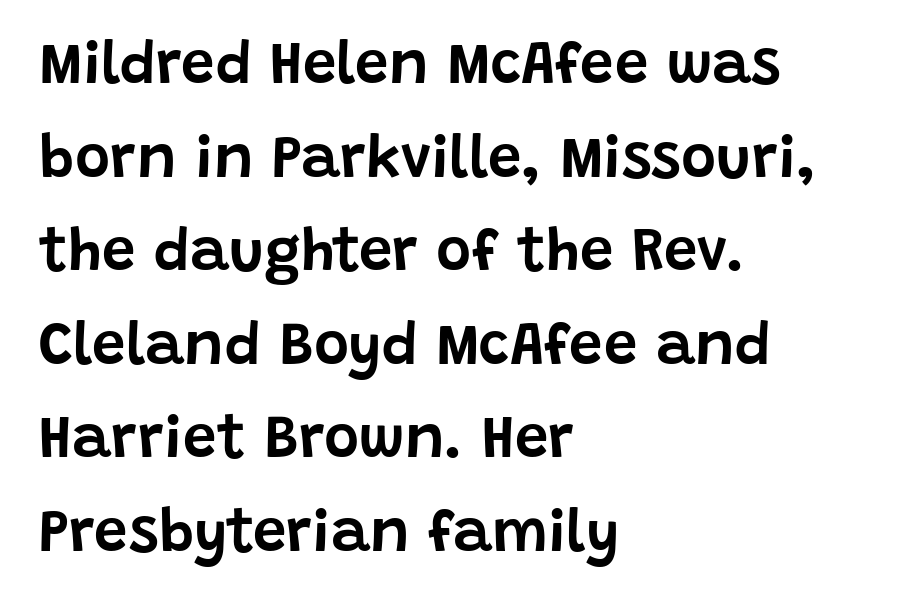
{"serif": "no", "italic": "no", "width": "normal", "stroke_contrast": "low", "x_height": "large", "monospaced": "no", "underline": "no", "align": "left", "line_spacing": "normal", "line_spacing_ratio": 1.56, "letter_spacing": "normal", "letter_spacing_em": 0.0, "glyph_px": 60}
